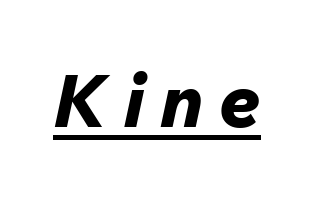
Weight check: bold — yes, fully. A rule runs beneath these lines of type. Compared with typical body copy, the letter spacing here is much looser. Designer's note — italics engaged. This sample has the flowing, uneven cadence of proportional lettering.
